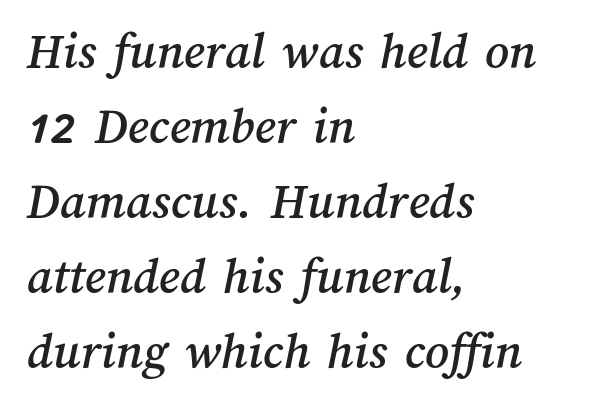
{"width": "normal", "stroke_contrast": "medium", "x_height": "medium", "monospaced": "no", "underline": "no", "align": "left", "line_spacing": "normal", "line_spacing_ratio": 1.44, "letter_spacing": "normal", "letter_spacing_em": 0.0, "glyph_px": 52}
